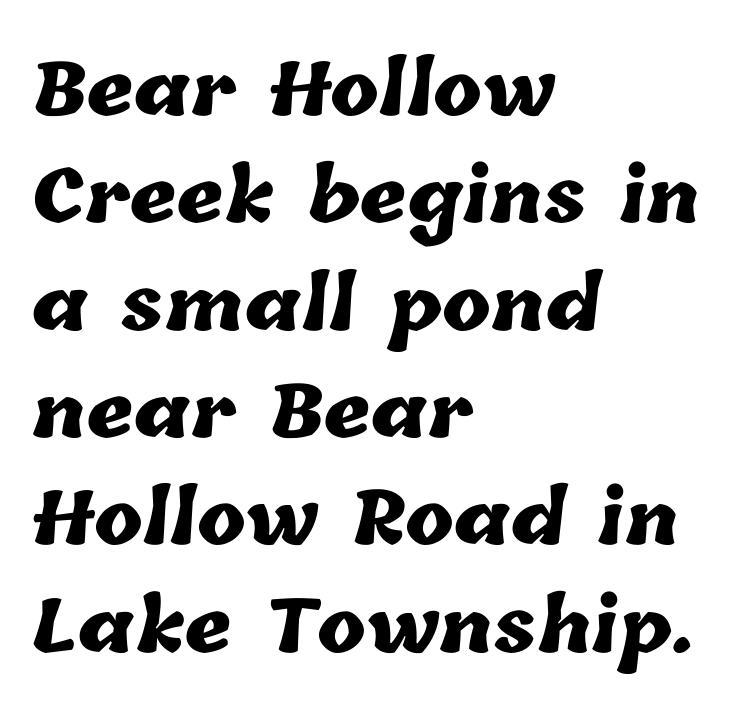
{"bold": "yes", "weight": "heavy", "width": "normal", "stroke_contrast": "low", "x_height": "medium", "monospaced": "no", "underline": "no", "align": "left", "line_spacing": "normal", "line_spacing_ratio": 1.47, "letter_spacing": "normal", "letter_spacing_em": 0.0, "glyph_px": 73}
